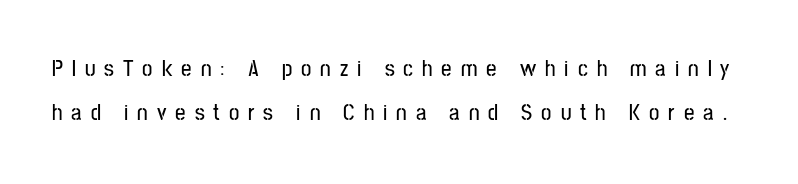
The image shows 23 px text type, upright; set loose line spacing (1.92x), unusually wide letter spacing (+0.39 em), not underlined.
